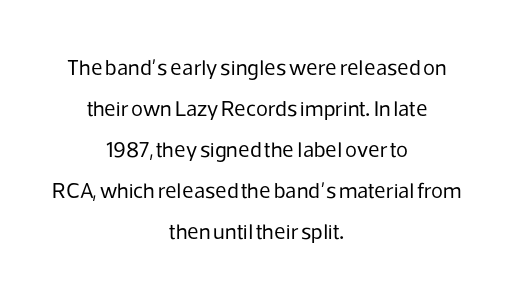
Q: Is the text bold? A: No.
Q: Is the text italic (slanted)? A: No, it is upright.
Q: Is the text underlined? A: No.
Q: How is the paragraph aligned? A: Centered.
Q: Is the spacing between letters normal or unusually wide? A: Normal.
